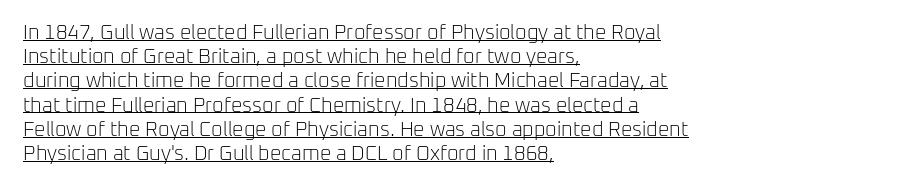
One-word summary of the alignment: left. Posture: upright roman. Letter spacing: default. The rendering uses the underline text-decoration.
